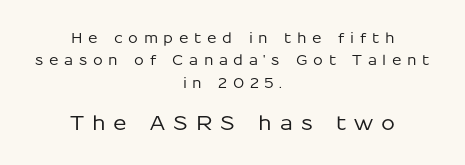
The image shows 20 px text type, upright; set centered, normal line spacing (1.59x), unusually wide letter spacing (+0.4 em), not underlined; the second (bottom) block is 1.43x larger.
